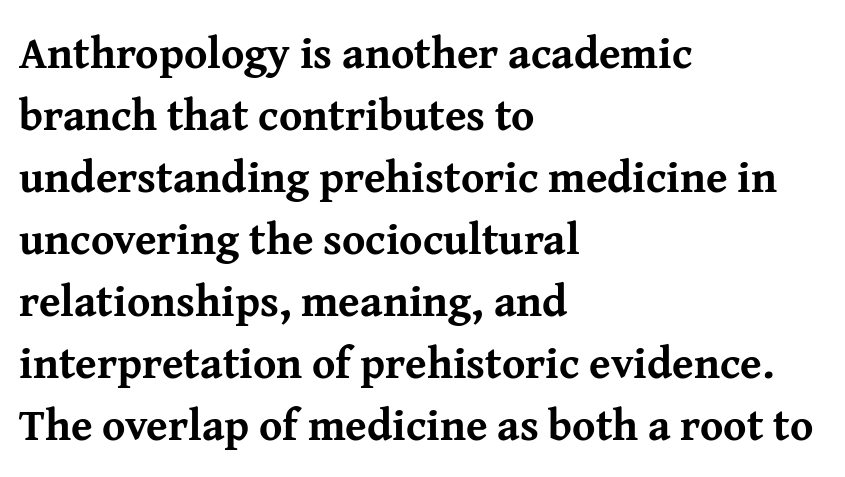
The image shows 44 px bold serif type, upright; set left-aligned, normal line spacing (1.41x), normal letter spacing, not underlined; medium stroke contrast and a medium x-height.
